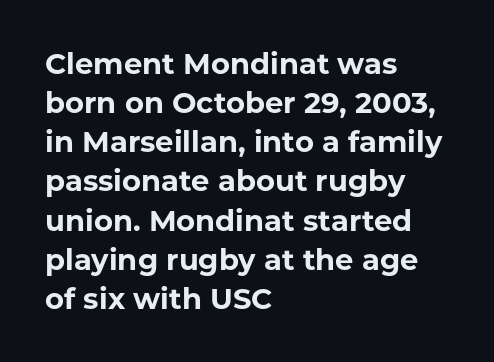
Does the leading feel generous? No, just average. The tracking reads as untouched default to a designer's eye. You can tell it's not italic because the verticals are truly vertical. These lines are composed in type without serifs.
